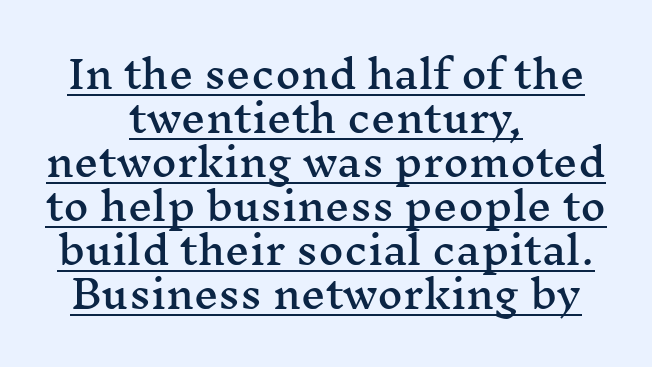
Very little white space separates one row of letters from the next. Is the block centered? Yes — each line is placed symmetrically about the middle. Ascenders rise straight up at ninety degrees. Varying glyph widths throughout — classic text-font behaviour.
